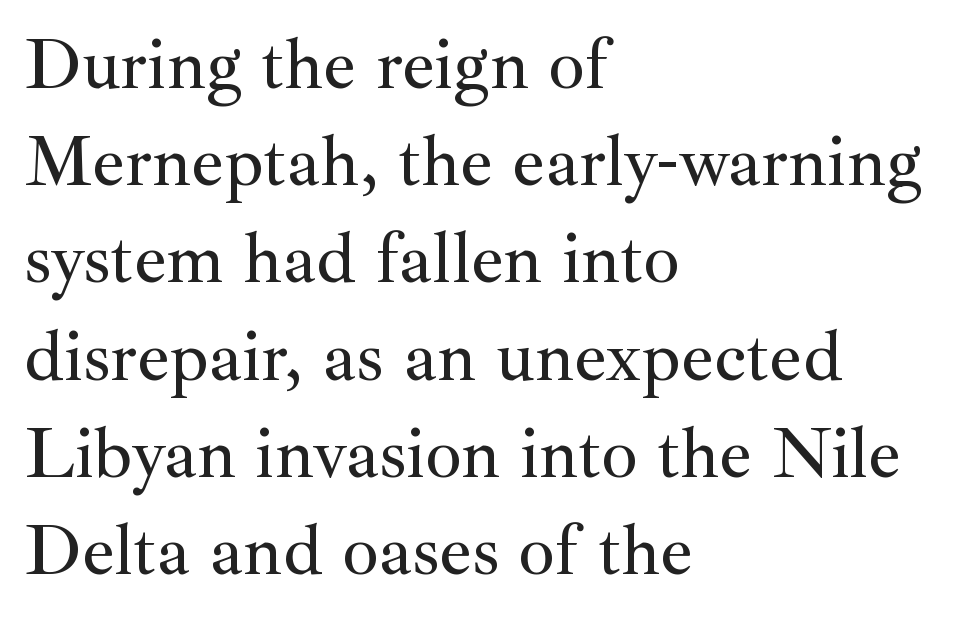
The image shows 72 px serif type, upright; set left-aligned, normal line spacing (1.35x), normal letter spacing, not underlined; medium stroke contrast and a small x-height.
